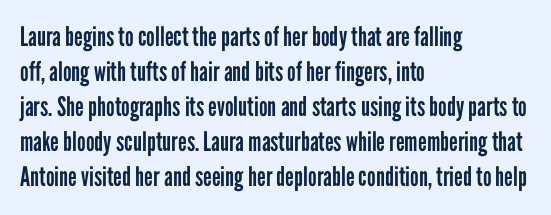
Style check: upright. Plain, unruled lines of type. The paragraph has a hard left edge and a soft right edge. This rendering leaves character spacing at its baseline value. A typesetter would call this leading conventional body-copy spacing. These glyphs show unthickened strokes, regular width or finer.
